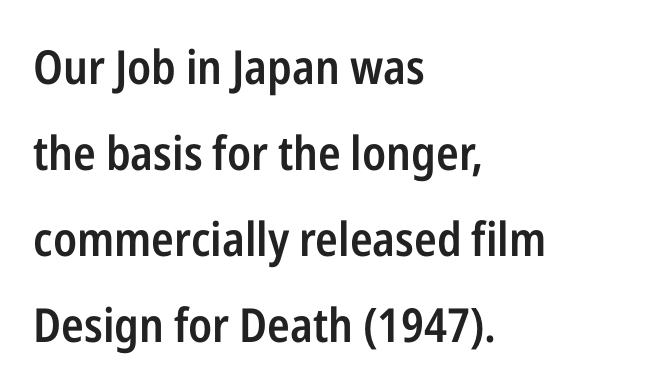
The specimen reads as upright at a glance. The lines are quadded left. These lines are rendered in a variable-pitch font. Is the type bold? Partly — it's a semibold, heavier than regular but not fully bold. Decoration check: the copy has no underline.
